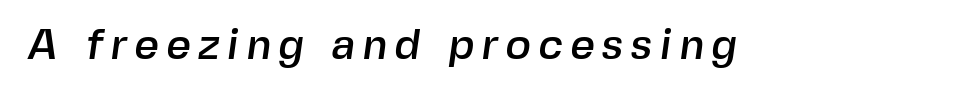
{"serif": "no", "width": "normal", "x_height": "medium", "monospaced": "no", "underline": "no", "glyph_px": 43}
